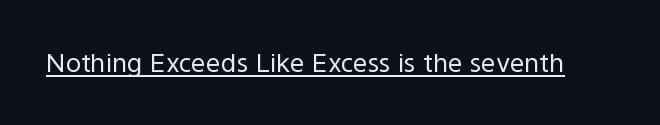
{"italic": "no", "bold": "no", "underline": "yes", "letter_spacing": "normal", "letter_spacing_em": 0.0, "glyph_px": 26}
